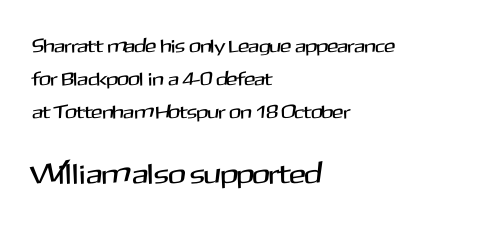
Q: Is the text italic (slanted)? A: No, it is upright.
Q: Is the typeface a serif or a sans-serif typeface? A: Sans-serif.
Q: Is the text underlined? A: No.
Q: How is the paragraph aligned? A: Left-aligned.
Q: Is the spacing between letters normal or unusually wide? A: Normal.
Q: Which block of text is set in a larger size, the first (top) or the second (bottom)? A: The second (bottom) one.
Q: Width (condensed, normal, or wide)? A: Normal.
Q: Stroke contrast? A: Medium.
Q: x-height? A: Medium.
Q: Monospaced? A: No.
